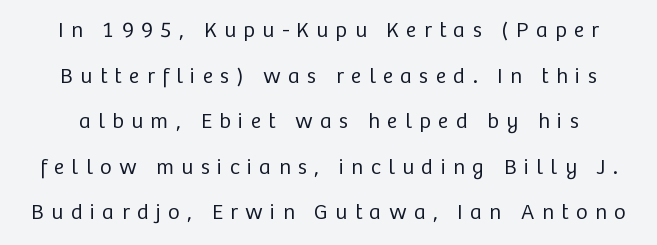
Caption: expanded tracking, letters set apart. Is this a heavy cut? Hardly; it is regular or lighter. Descenders are the only things crossing below the line. Nope, not italic — everything's standing straight. Quick note: interline space is abundant.
